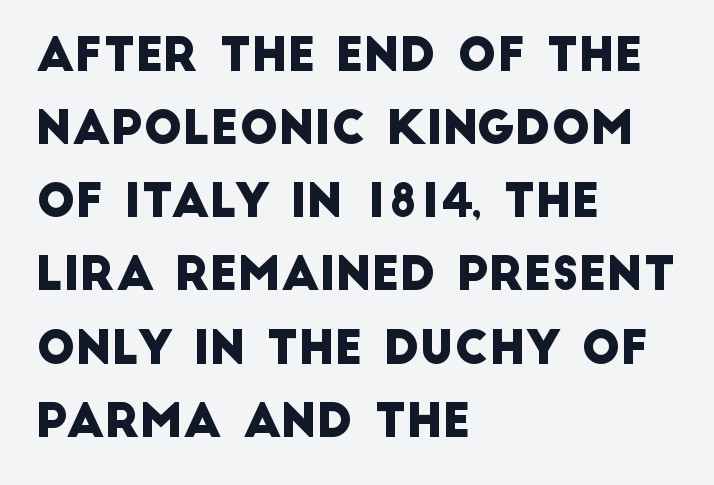
Letters rest on an invisible, unmarked baseline. The rag falls on the right side of this text block. You could not count columns in this text — the font is proportionally spaced. Are there feet on the stems? There aren't — it's a sans. Each new line begins a customary step beneath the previous one. The type is set solid horizontally, with unmodified tracking.
